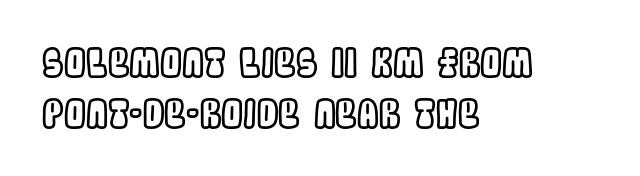
{"italic": "no", "width": "condensed", "x_height": "large", "monospaced": "no", "underline": "no", "align": "left", "line_spacing": "normal", "line_spacing_ratio": 1.31, "letter_spacing": "normal", "letter_spacing_em": 0.0, "glyph_px": 39}
